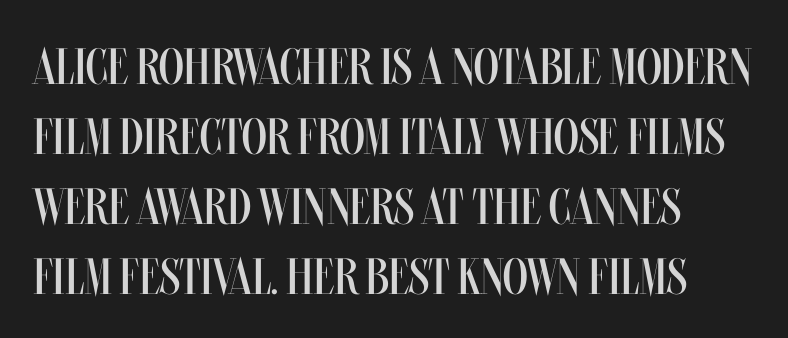
The image shows 51 px regular-weight, condensed type, upright; set left-aligned, normal line spacing (1.37x), normal letter spacing, not underlined; medium stroke contrast and a large x-height.
